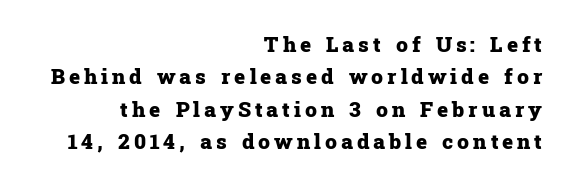
Q: Is the text bold? A: Yes.
Q: Is the text italic (slanted)? A: No, it is upright.
Q: Is the text underlined? A: No.
Q: How is the paragraph aligned? A: Right-aligned.
Q: Is the spacing between lines tight, normal or loose? A: Normal.
